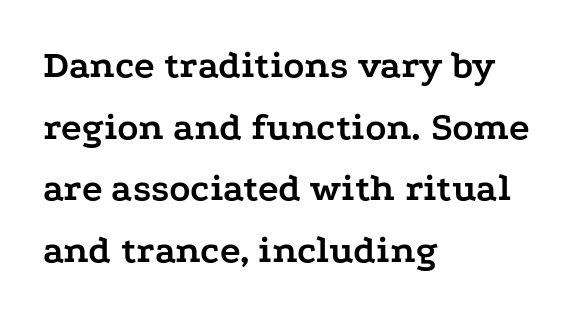
One-word summary of the alignment: left. The glyphs in this specimen are seriffed. This sample keeps an unexceptional amount of space between lines. The gap between lines stays unmarked. The type sits square on the baseline with zero lean. Proportional: the letters do not fall into vertical columns.
